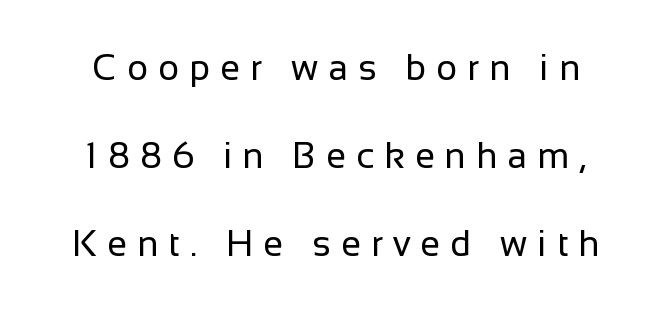
The image shows 36 px regular-weight sans-serif type, upright; set loose line spacing (2.45x), unusually wide letter spacing (+0.28 em), not underlined; low stroke contrast and a medium x-height.
